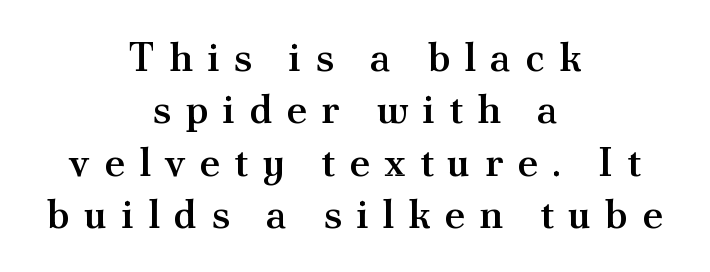
{"serif": "yes", "italic": "no", "bold": "semi", "weight": "semibold", "width": "normal", "stroke_contrast": "medium", "x_height": "small", "monospaced": "no", "underline": "no", "align": "center", "line_spacing": "normal", "line_spacing_ratio": 1.31, "letter_spacing": "wide", "letter_spacing_em": 0.35, "glyph_px": 40}
